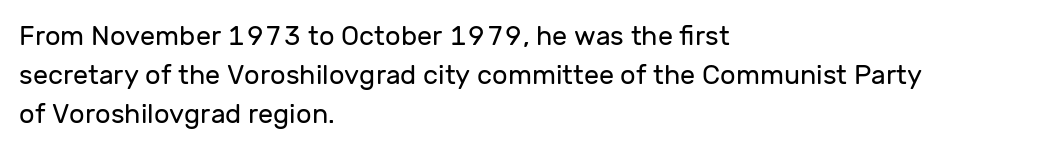
{"italic": "no", "bold": "no", "underline": "no", "align": "left", "line_spacing": "normal", "line_spacing_ratio": 1.45, "letter_spacing": "normal", "letter_spacing_em": 0.0, "glyph_px": 27}
